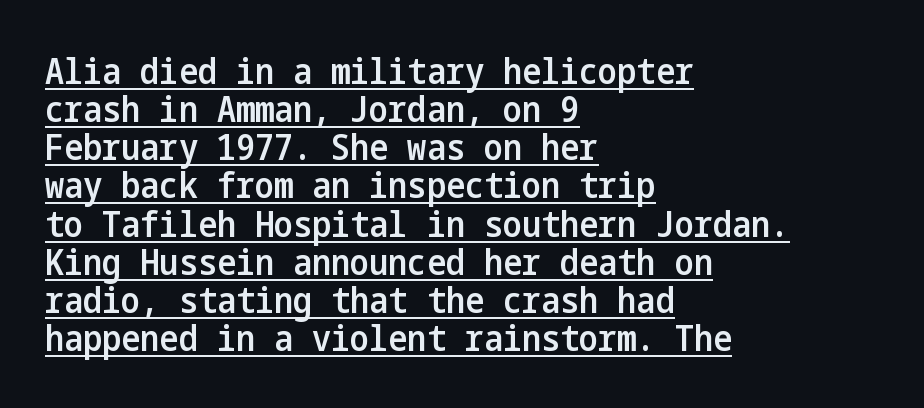
{"serif": "no", "italic": "no", "bold": "semi", "weight": "semibold", "width": "condensed", "stroke_contrast": "low", "x_height": "medium", "underline": "yes", "align": "left", "line_spacing": "tight", "line_spacing_ratio": 1.06, "letter_spacing": "normal", "letter_spacing_em": 0.0, "glyph_px": 36}
